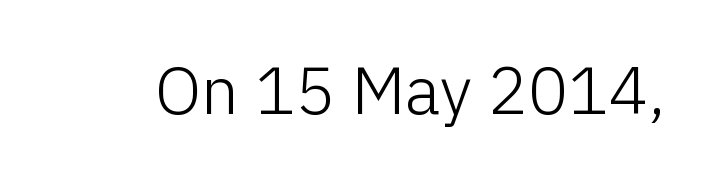
The font is comparable to plain body text, perhaps lighter. Underline: absent. A sans-serif font was chosen for this passage. This is the regular roman posture of the typeface.
